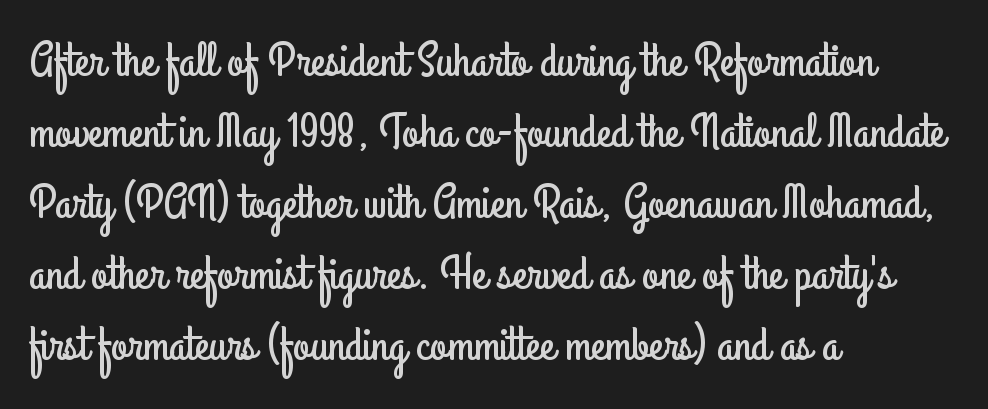
The image shows 48 px condensed sans-serif type; set left-aligned, normal line spacing (1.48x), normal letter spacing, not underlined; low stroke contrast and a small x-height.
